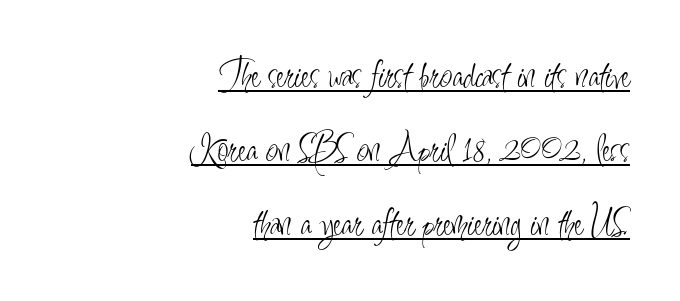
One-word summary of the alignment: right. Type style note: lacks serifs. You could not count columns in this text — the font is proportionally spaced. The lettering is marked with a stroke running underneath it. Is this a heavy cut? Hardly; it is regular or lighter.
